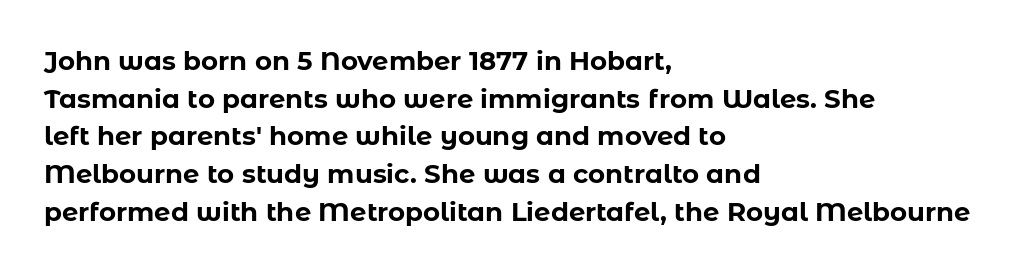
{"italic": "no", "bold": "yes", "underline": "no", "align": "left", "line_spacing": "normal", "line_spacing_ratio": 1.45, "letter_spacing": "normal", "letter_spacing_em": 0.0, "glyph_px": 26}
